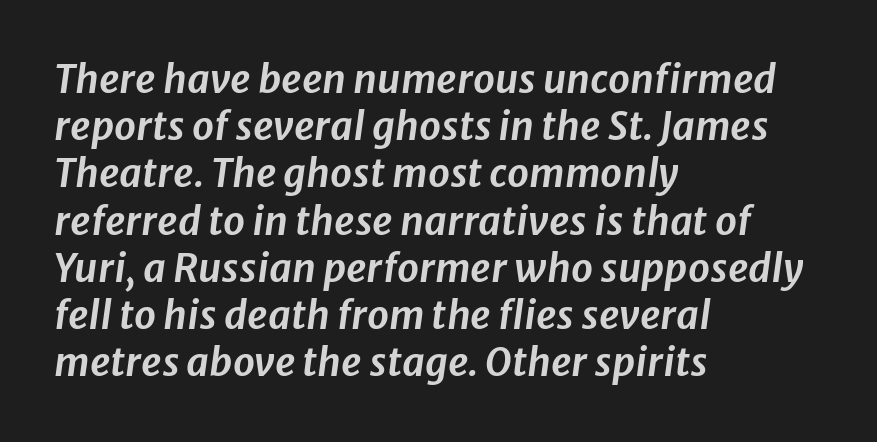
In terms of letterspacing, this is plain default setting. The passage is arranged the way most books set body copy — flush left. A typesetter would call this proportional, since set widths differ per character. A bare baseline throughout the passage.
